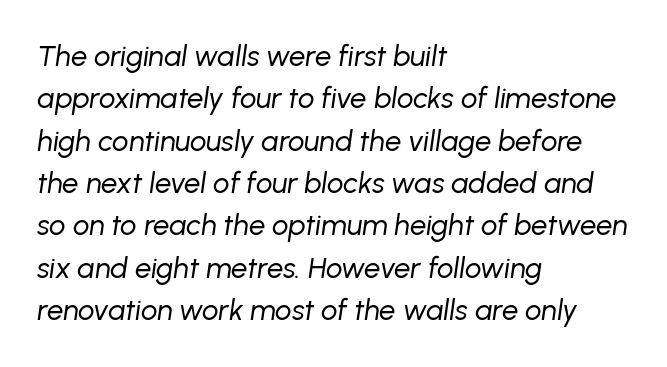
{"italic": "yes", "lean": "right", "slant_degrees": 8, "bold": "no", "weight": "regular", "width": "normal", "stroke_contrast": "low", "x_height": "medium", "monospaced": "no", "underline": "no", "align": "left", "line_spacing": "normal", "line_spacing_ratio": 1.46, "letter_spacing": "normal", "letter_spacing_em": 0.0, "glyph_px": 29}
